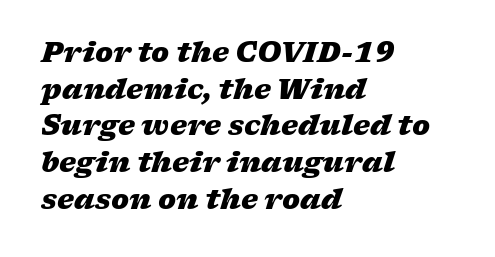
Rendered with sloped, italic letterforms. Typeset ragged right — the left edge is the straight one. Characters follow at the spacing the type designer built in. Typographic density is high because the face is bold. The area under the type is left untouched.
